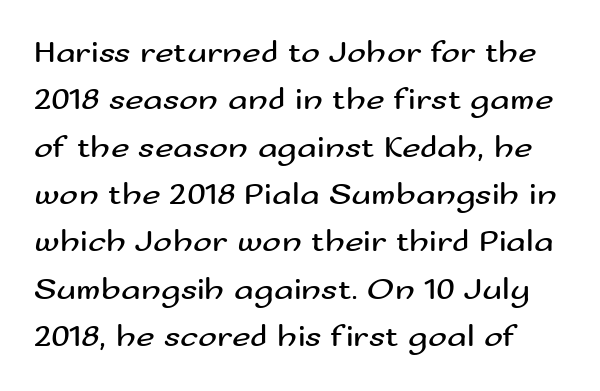
{"serif": "no", "italic": "no", "bold": "no", "weight": "regular", "width": "wide", "stroke_contrast": "medium", "x_height": "small", "monospaced": "no", "underline": "no", "line_spacing": "normal", "line_spacing_ratio": 1.48, "letter_spacing": "normal", "letter_spacing_em": 0.0, "glyph_px": 32}
